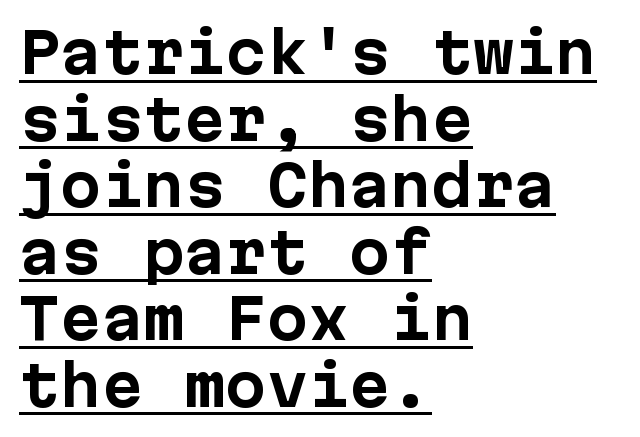
Summary of weight: heavy, a full bold. Horizontal alignment here is leftward, the default for most running prose. Default kerning and tracking; the words read as compact shapes. Monospaced: the letters line up in strict vertical columns. You can tell it's not italic because the verticals are truly vertical. Look at the bottom of the vertical strokes: they stop flat, with no serifs.
